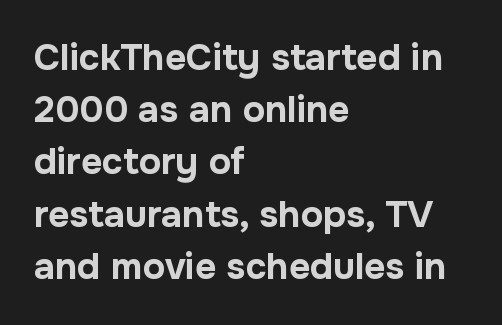
The font is running at its bold setting. The type is set solid horizontally, with unmodified tracking. It's the straight-up-and-down kind of type. Normally led — the rows are evenly, conventionally spaced. Type without underlining.
